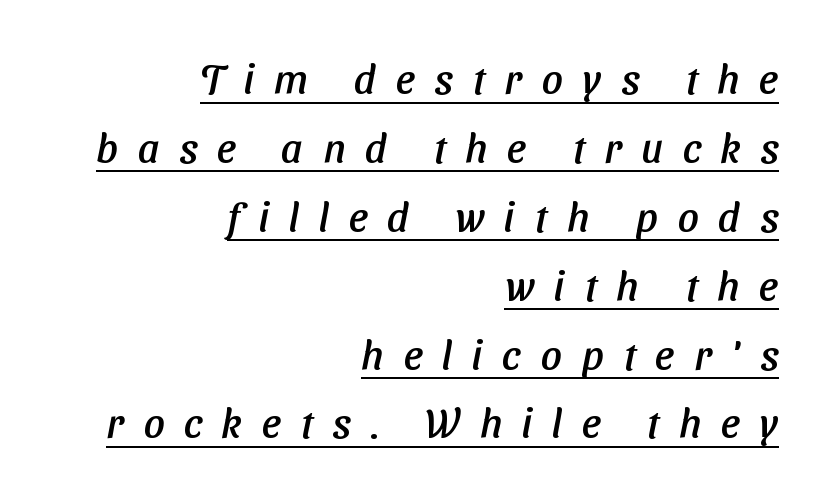
The image shows 41 px sans-serif type; set right-aligned, normal line spacing (1.68x), unusually wide letter spacing (+0.48 em), underlined; low stroke contrast and a medium x-height.
